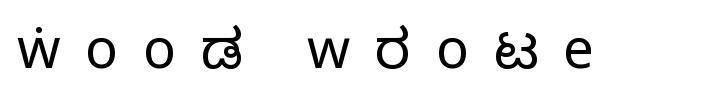
Q: Is the text bold? A: No.
Q: Is the text italic (slanted)? A: No, it is upright.
Q: Is the typeface a serif or a sans-serif typeface? A: Sans-serif.
Q: Is the text underlined? A: No.
Q: Is the spacing between letters normal or unusually wide? A: Unusually wide.
Q: Width (condensed, normal, or wide)? A: Condensed.
Q: Stroke contrast? A: Low.
Q: x-height? A: Large.
Q: Monospaced? A: No.
